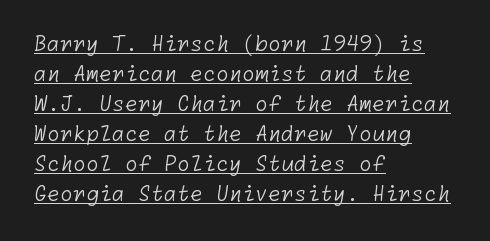
{"bold": "no", "underline": "yes", "align": "left", "line_spacing": "normal", "line_spacing_ratio": 1.43, "letter_spacing": "normal", "letter_spacing_em": 0.0, "glyph_px": 21}
